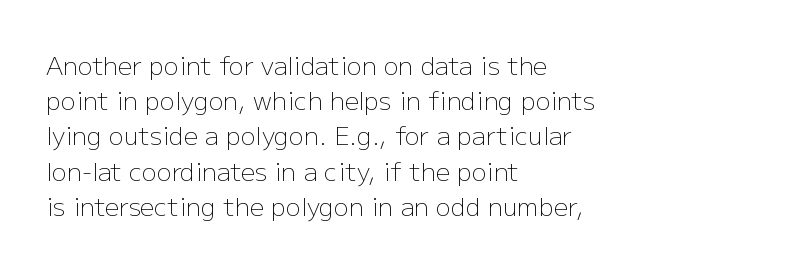
Weight: not bold — regular or lighter. Summary of vertical rhythm: regular, with standard interline spacing. Italic? Not at all — the glyphs are vertical. Words appear dense and cohesive because spacing is normal. Glance below the letters and you will spot only blank space.
